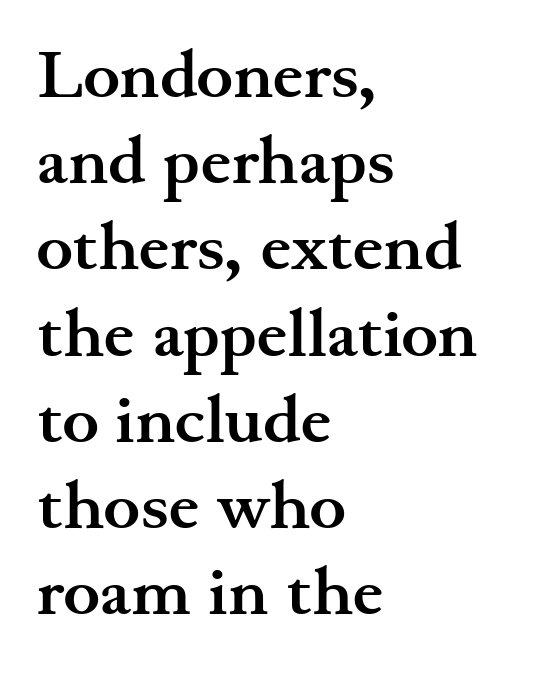
{"serif": "yes", "italic": "no", "bold": "yes", "weight": "semibold", "width": "wide", "stroke_contrast": "medium", "x_height": "small", "monospaced": "no", "underline": "no", "align": "left", "line_spacing": "normal", "line_spacing_ratio": 1.25, "letter_spacing": "normal", "letter_spacing_em": 0.0, "glyph_px": 69}
